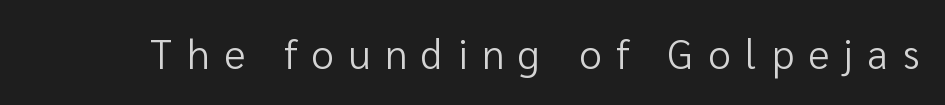
Q: Is the text bold? A: No.
Q: Is the text italic (slanted)? A: No, it is upright.
Q: Is the typeface a serif or a sans-serif typeface? A: Sans-serif.
Q: Is the text underlined? A: No.
Q: Is the spacing between letters normal or unusually wide? A: Unusually wide.
Q: Width (condensed, normal, or wide)? A: Normal.
Q: Stroke contrast? A: Low.
Q: x-height? A: Medium.
Q: Monospaced? A: No.
